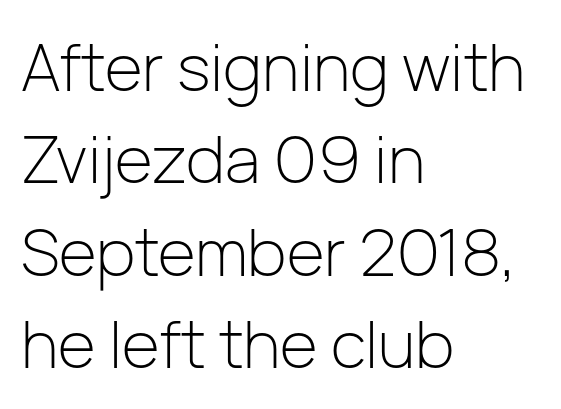
{"serif": "no", "italic": "no", "bold": "no", "weight": "light", "width": "normal", "stroke_contrast": "low", "x_height": "medium", "monospaced": "no", "underline": "no", "align": "left", "line_spacing": "normal", "line_spacing_ratio": 1.42, "letter_spacing": "normal", "letter_spacing_em": 0.0, "glyph_px": 65}
